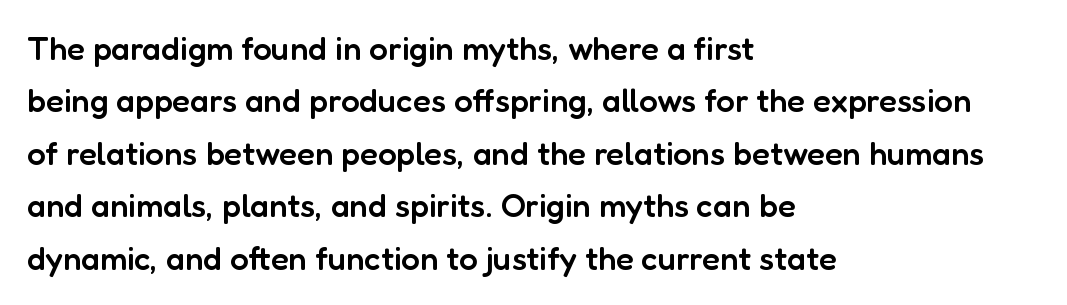
{"serif": "no", "italic": "no", "bold": "semi", "weight": "semibold", "width": "normal", "stroke_contrast": "low", "x_height": "medium", "monospaced": "no", "underline": "no", "align": "left", "line_spacing": "normal", "line_spacing_ratio": 1.59, "letter_spacing": "normal", "letter_spacing_em": 0.0, "glyph_px": 33}
